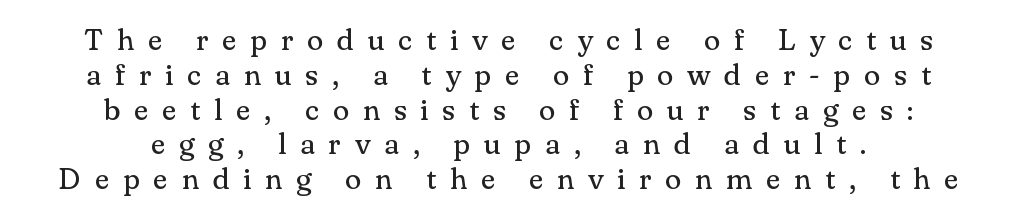
{"serif": "yes", "italic": "no", "bold": "no", "weight": "regular", "width": "normal", "stroke_contrast": "medium", "x_height": "small", "monospaced": "no", "underline": "no", "align": "center", "line_spacing_ratio": 1.16, "letter_spacing": "wide", "letter_spacing_em": 0.46, "glyph_px": 30}
